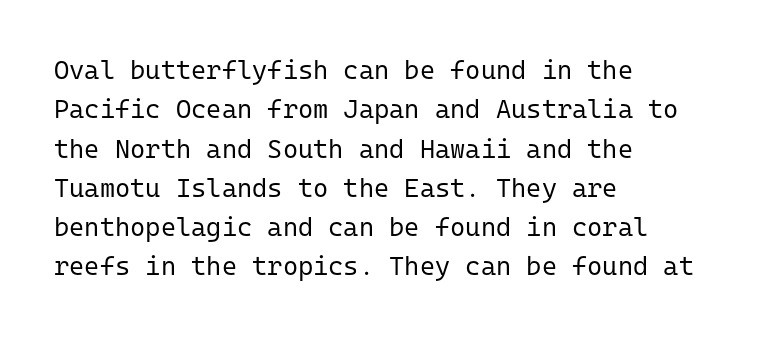
{"italic": "no", "bold": "no", "underline": "no", "align": "left", "line_spacing": "normal", "line_spacing_ratio": 1.51, "letter_spacing": "normal", "letter_spacing_em": 0.0, "glyph_px": 26}
